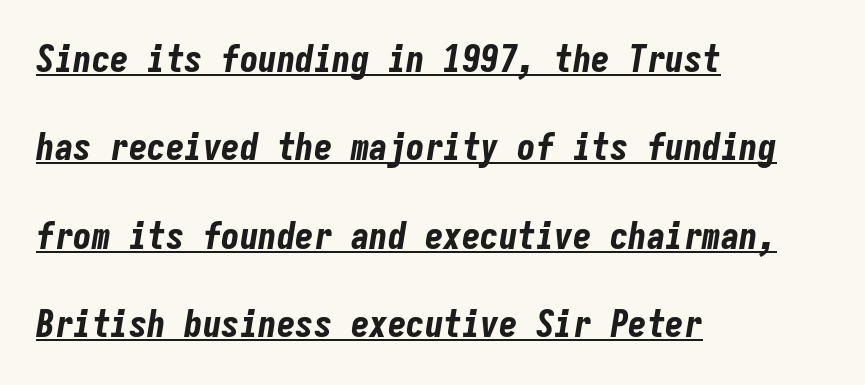
Baseline-to-baseline distance is far greater than the letter height. Alignment: flush left. Looks like someone drew a line under every word here. A dark, heavy texture on the line: the type is bold.
